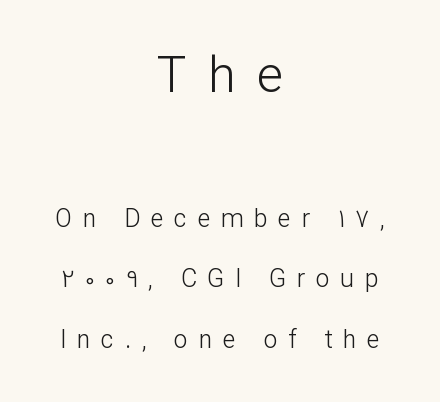
The image shows 50 px light sans-serif type, upright; set centered, loose line spacing (2.42x), unusually wide letter spacing (+0.42 em), not underlined; the first (top) block is 2.0x larger; low stroke contrast and a medium x-height.
